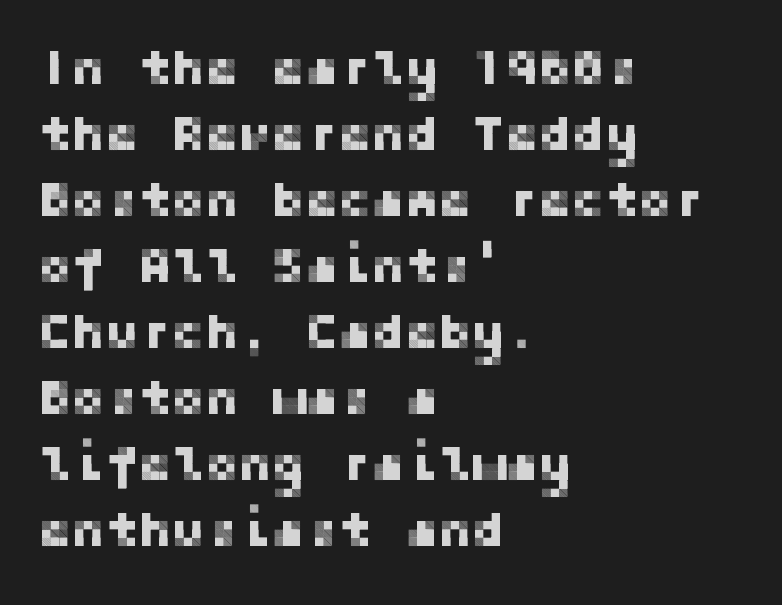
The image shows 50 px sans-serif type, upright; set left-aligned, normal line spacing (1.32x), normal letter spacing, not underlined; low stroke contrast and a medium x-height.
